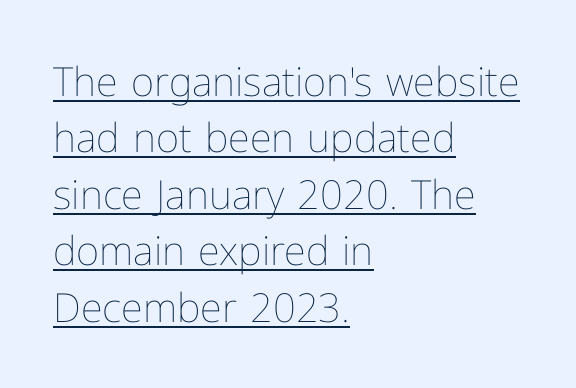
If you drew a ruler down the left edge, every line would touch it. Each stroke keeps to a modest, everyday thickness or less. The sample's only ornament is a line tracing under the words. A typesetter would call this proportional, since set widths differ per character. Tracking here is standard; glyphs follow each other at the usual distance. Horizontal bands of white between lines are of average thickness.
